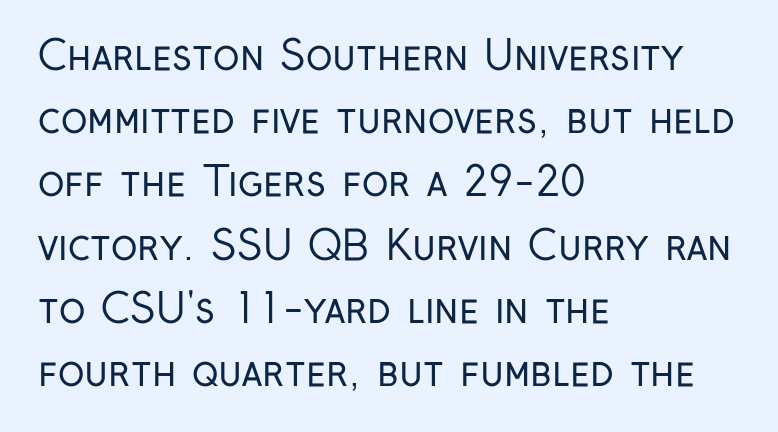
Q: Is the text bold? A: No.
Q: Is the text italic (slanted)? A: No, it is upright.
Q: Is the typeface a serif or a sans-serif typeface? A: Sans-serif.
Q: Is the text underlined? A: No.
Q: How is the paragraph aligned? A: Left-aligned.
Q: Is the spacing between letters normal or unusually wide? A: Normal.
Q: Is the spacing between lines tight, normal or loose? A: Normal.
Q: Width (condensed, normal, or wide)? A: Condensed.
Q: Stroke contrast? A: Low.
Q: x-height? A: Medium.
Q: Monospaced? A: No.
